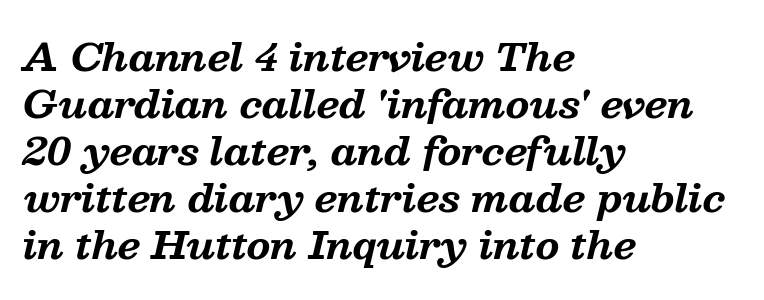
Q: Is the text bold? A: Yes.
Q: Is the text italic (slanted)? A: Yes, it leans right by about 13 degrees.
Q: Is the typeface a serif or a sans-serif typeface? A: Serif.
Q: Is the text underlined? A: No.
Q: How is the paragraph aligned? A: Left-aligned.
Q: Is the spacing between letters normal or unusually wide? A: Normal.
Q: Width (condensed, normal, or wide)? A: Normal.
Q: Stroke contrast? A: Medium.
Q: x-height? A: Medium.
Q: Monospaced? A: No.
